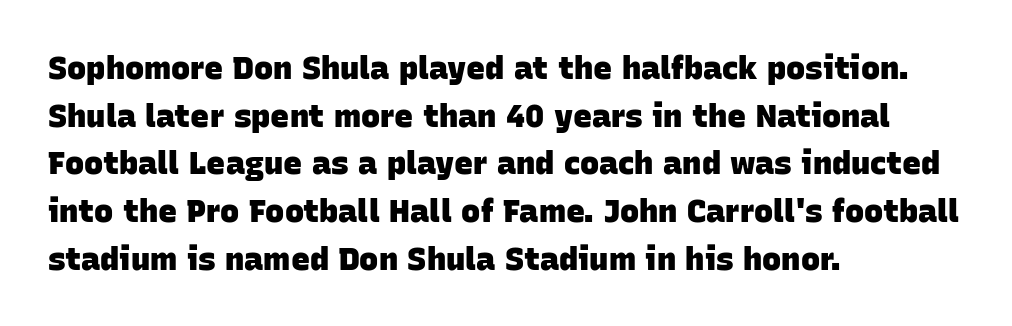
This sample uses a sans-serif face. What's the leading like? Ordinary, nothing unusual. Here the glyphs are tracked normally, forming tight word shapes. This sample has the flowing, uneven cadence of proportional lettering. A bare baseline throughout the passage.
